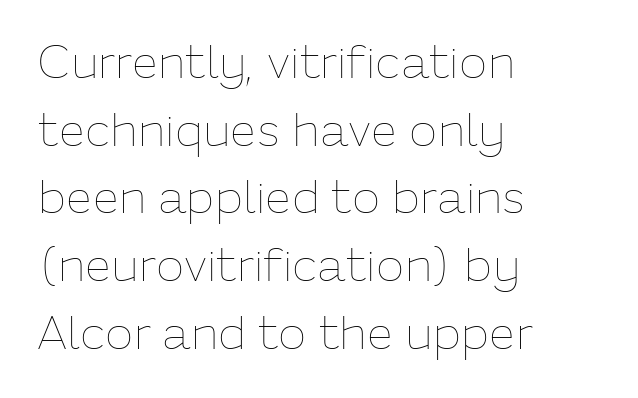
{"italic": "no", "bold": "no", "weight": "thin", "width": "normal", "stroke_contrast": "low", "x_height": "medium", "monospaced": "no", "underline": "no", "align": "left", "line_spacing": "normal", "line_spacing_ratio": 1.44, "letter_spacing": "normal", "letter_spacing_em": 0.0, "glyph_px": 47}
